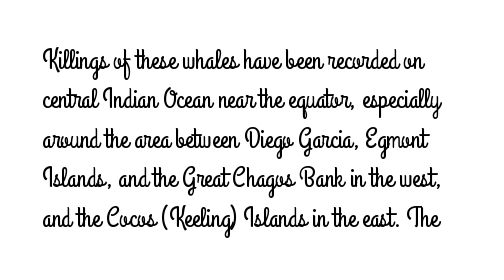
The image shows 27 px text type; set normal line spacing (1.46x), normal letter spacing, not underlined.
